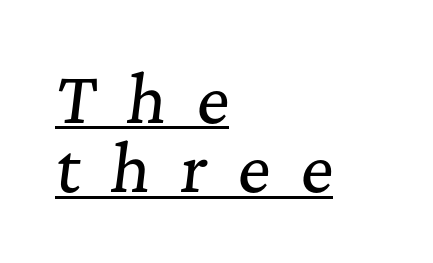
The image shows 63 px serif type, italic (leaning right); set left-aligned, tight line spacing (1.1x), unusually wide letter spacing (+0.48 em), underlined; medium stroke contrast and a medium x-height.
